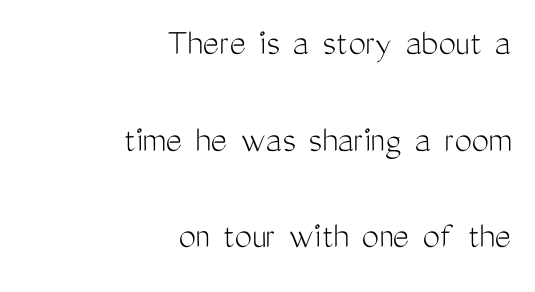
{"serif": "no", "italic": "no", "bold": "no", "weight": "light", "width": "condensed", "stroke_contrast": "medium", "x_height": "medium", "monospaced": "no", "underline": "no", "align": "right", "line_spacing": "loose", "line_spacing_ratio": 2.48, "letter_spacing": "normal", "letter_spacing_em": 0.0, "glyph_px": 39}
